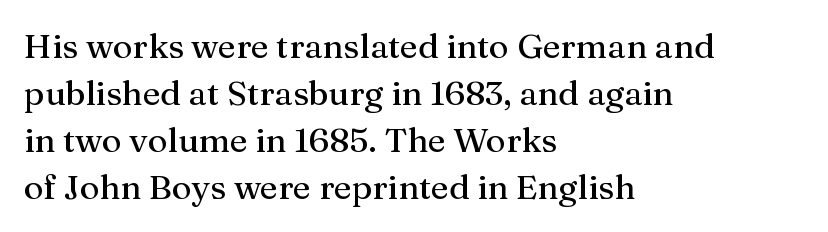
Q: Is the text italic (slanted)? A: No, it is upright.
Q: Is the typeface a serif or a sans-serif typeface? A: Serif.
Q: Is the text underlined? A: No.
Q: How is the paragraph aligned? A: Left-aligned.
Q: Is the spacing between letters normal or unusually wide? A: Normal.
Q: Is the spacing between lines tight, normal or loose? A: Normal.
Q: Width (condensed, normal, or wide)? A: Normal.
Q: Stroke contrast? A: Medium.
Q: x-height? A: Medium.
Q: Monospaced? A: No.
